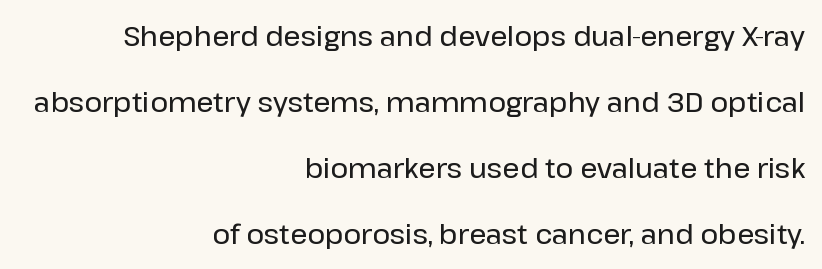
The image shows 27 px text type, upright; set right-aligned, loose line spacing (2.44x), normal letter spacing, not underlined.
